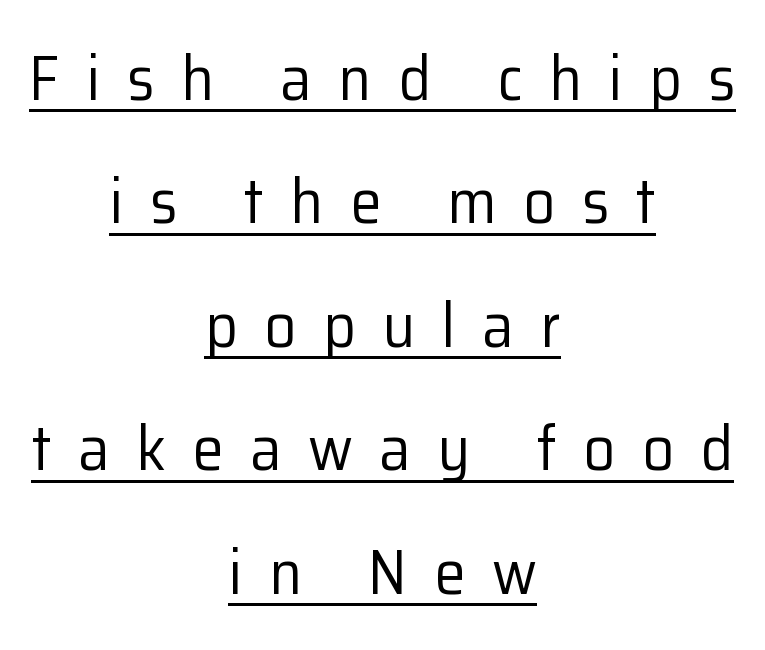
Do the characters align in a grid? No, the font is proportional. Tracking here is generous; glyphs stand well apart from one another. I'd call this a sans setting — the letters go barefoot. Honestly, the underline is the first thing you notice here. The rendering uses a large line-height, opening up the rows.
